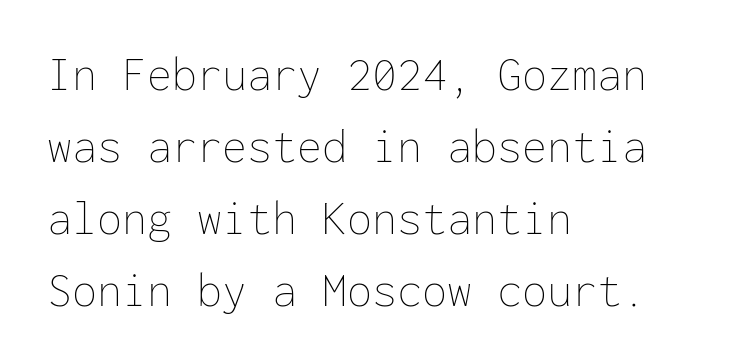
Teacher's note: observe the even left margin — that is flush-left alignment. Weight: regular or lighter. These lines sit exactly where default settings would place them. Do the characters align in a grid? Yes, the font is monospaced. The face used here is rendered with its standard letterfit.
